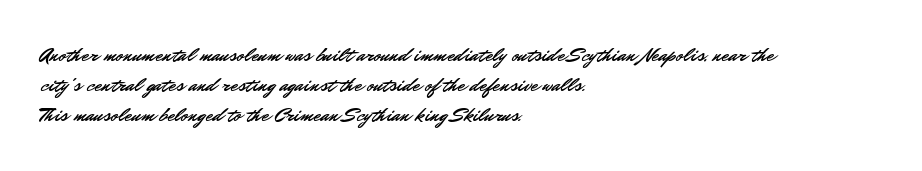
{"underline": "no", "align": "left", "line_spacing": "normal", "line_spacing_ratio": 1.43, "letter_spacing": "normal", "letter_spacing_em": 0.0, "glyph_px": 21}
